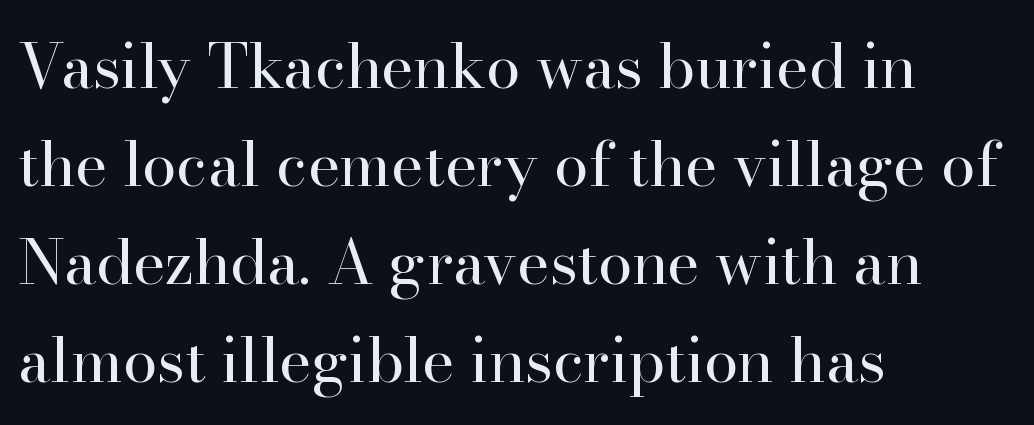
Q: Is the text bold? A: No.
Q: Is the text italic (slanted)? A: No, it is upright.
Q: Is the typeface a serif or a sans-serif typeface? A: Serif.
Q: Is the text underlined? A: No.
Q: How is the paragraph aligned? A: Left-aligned.
Q: Is the spacing between letters normal or unusually wide? A: Normal.
Q: Is the spacing between lines tight, normal or loose? A: Normal.
Q: Width (condensed, normal, or wide)? A: Normal.
Q: Stroke contrast? A: High.
Q: x-height? A: Small.
Q: Monospaced? A: No.
